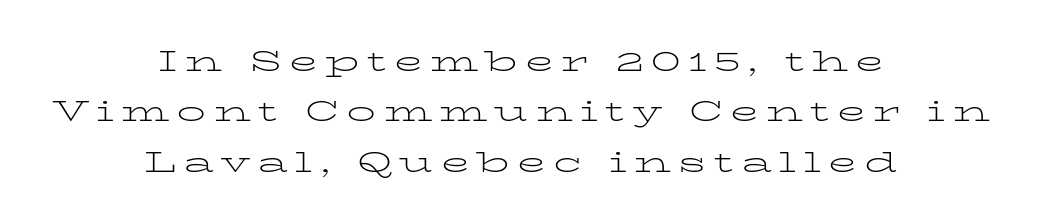
This rendering features lettering with no underline. Casual observation: everything's sitting right in the middle. The passage shown has open, widely tracked lettering throughout. Weight: in the light-to-regular range. A typesetter would label this face a serif.
